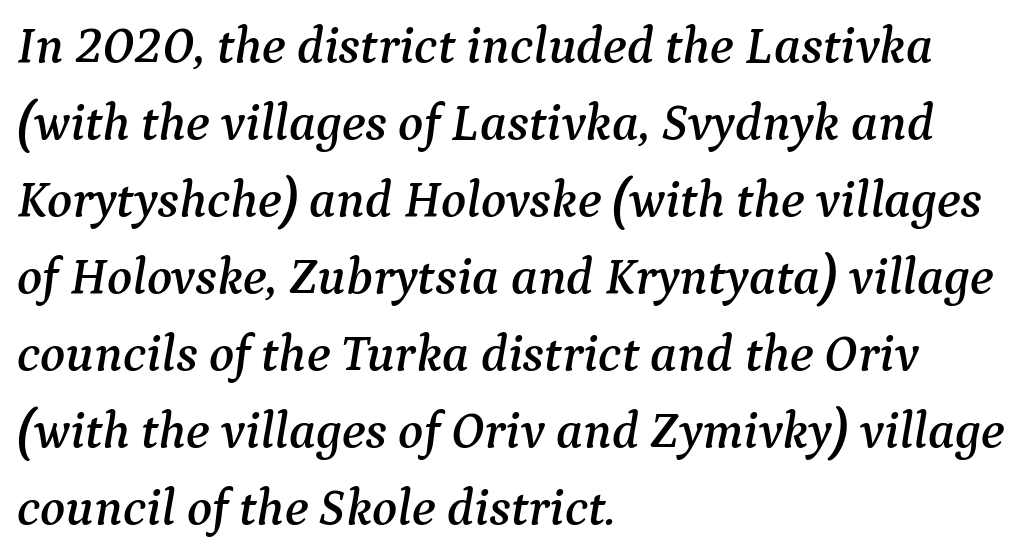
{"serif": "yes", "italic": "yes", "lean": "right", "slant_degrees": 9, "width": "normal", "stroke_contrast": "medium", "x_height": "medium", "monospaced": "no", "underline": "no", "align": "left", "line_spacing": "normal", "line_spacing_ratio": 1.48, "letter_spacing": "normal", "letter_spacing_em": 0.0, "glyph_px": 52}
